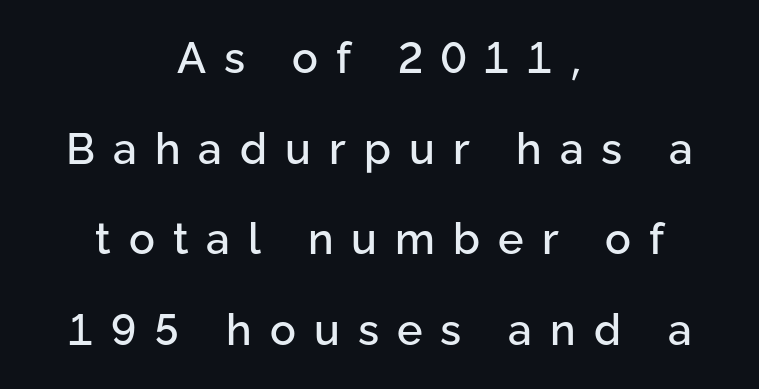
Q: Is the text italic (slanted)? A: No, it is upright.
Q: Is the typeface a serif or a sans-serif typeface? A: Sans-serif.
Q: Is the text underlined? A: No.
Q: How is the paragraph aligned? A: Centered.
Q: Is the spacing between letters normal or unusually wide? A: Unusually wide.
Q: Is the spacing between lines tight, normal or loose? A: Loose.
Q: Width (condensed, normal, or wide)? A: Normal.
Q: Stroke contrast? A: Low.
Q: x-height? A: Medium.
Q: Monospaced? A: No.
